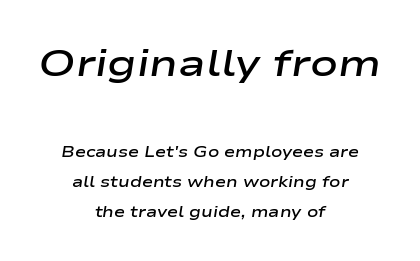
{"italic": "yes", "lean": "right", "slant_degrees": 9, "bold": "semi", "weight": "semibold", "width": "wide", "stroke_contrast": "low", "x_height": "medium", "monospaced": "no", "underline": "no", "align": "center", "line_spacing": "loose", "line_spacing_ratio": 1.99, "letter_spacing": "normal", "letter_spacing_em": 0.0, "larger_block": "first", "size_ratio": 2.47, "glyph_px": 37}
